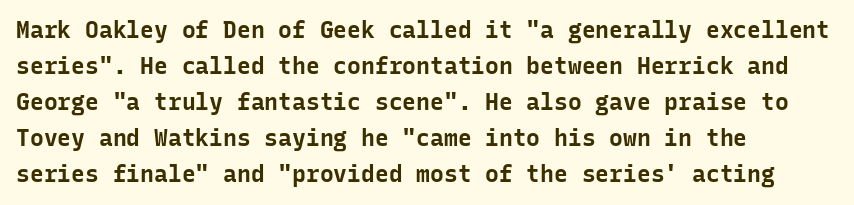
The image shows 23 px bold type, upright; set left-aligned, normal line spacing (1.57x), normal letter spacing, not underlined.
